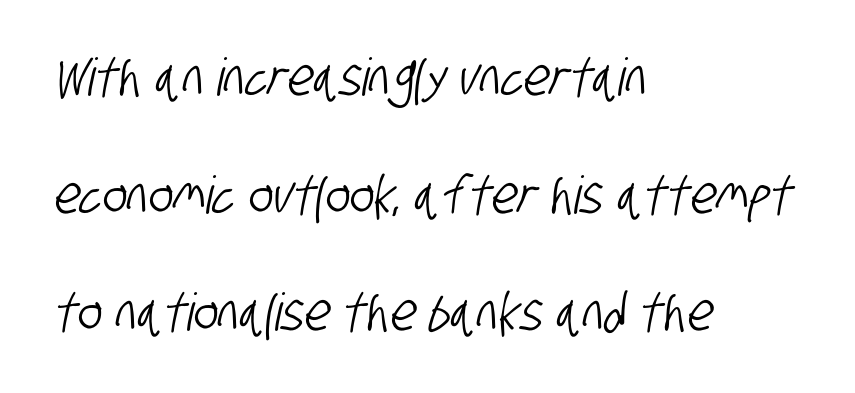
The image shows 52 px condensed sans-serif type; set left-aligned, loose line spacing (2.26x), normal letter spacing, not underlined; low stroke contrast and a large x-height.
